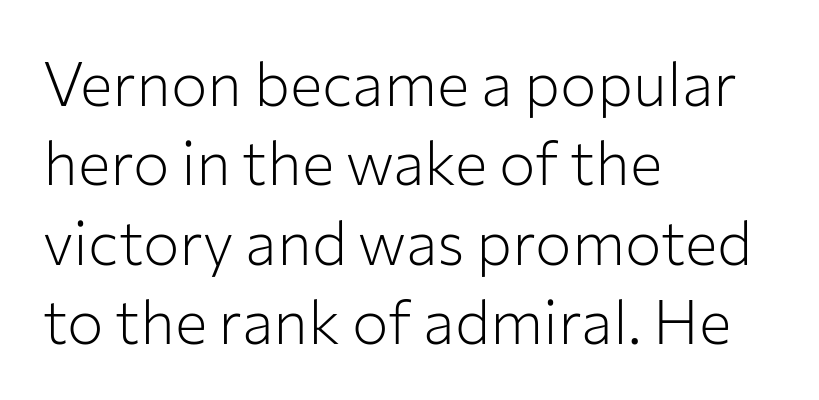
Q: Is the text bold? A: No.
Q: Is the text italic (slanted)? A: No, it is upright.
Q: Is the typeface a serif or a sans-serif typeface? A: Sans-serif.
Q: Is the text underlined? A: No.
Q: How is the paragraph aligned? A: Left-aligned.
Q: Is the spacing between letters normal or unusually wide? A: Normal.
Q: Is the spacing between lines tight, normal or loose? A: Normal.
Q: Width (condensed, normal, or wide)? A: Normal.
Q: Stroke contrast? A: Low.
Q: x-height? A: Medium.
Q: Monospaced? A: No.
